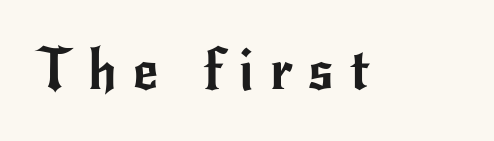
A sans-serif font was chosen for this passage. Look at the tracking — it's clearly loosened, letters drifting apart. Each row of text sits above clean, open space. Ascenders rise straight up at ninety degrees. The rendering uses natural spacing where letterforms have individual widths.
